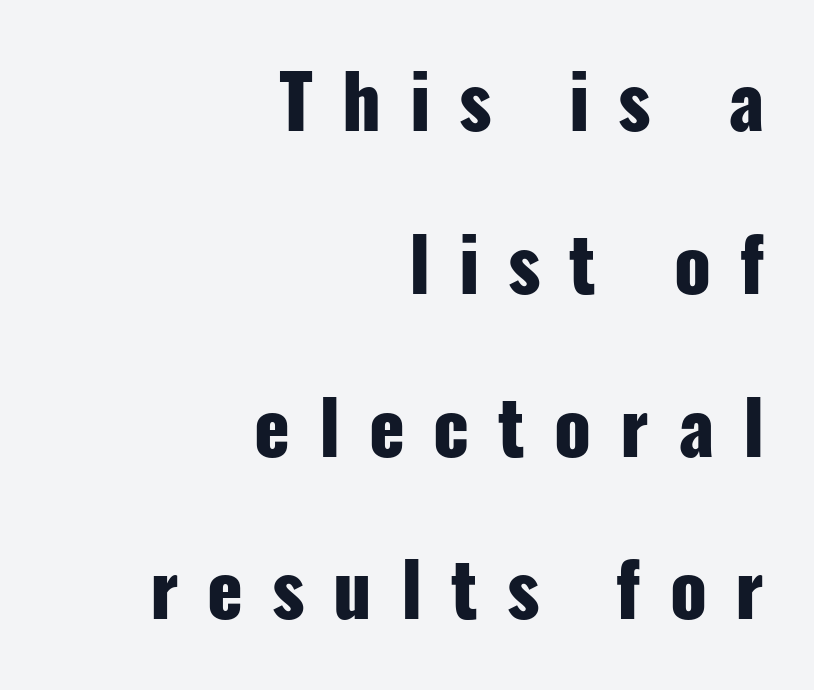
The image shows 74 px heavy, condensed sans-serif type, upright; set right-aligned, loose line spacing (2.2x), unusually wide letter spacing (+0.39 em), not underlined; low stroke contrast and a medium x-height.
